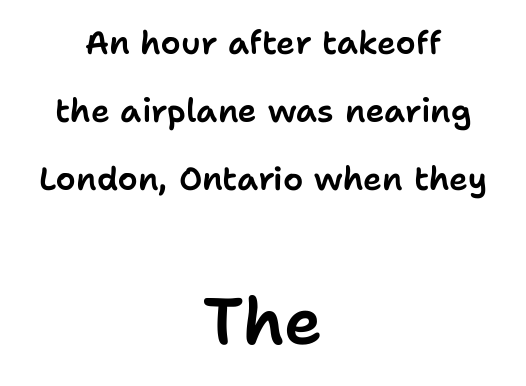
Q: Is the text italic (slanted)? A: No, it is upright.
Q: Is the typeface a serif or a sans-serif typeface? A: Sans-serif.
Q: Is the text underlined? A: No.
Q: How is the paragraph aligned? A: Centered.
Q: Is the spacing between letters normal or unusually wide? A: Normal.
Q: Is the spacing between lines tight, normal or loose? A: Loose.
Q: Which block of text is set in a larger size, the first (top) or the second (bottom)? A: The second (bottom) one.
Q: Width (condensed, normal, or wide)? A: Normal.
Q: Stroke contrast? A: Low.
Q: x-height? A: Medium.
Q: Monospaced? A: No.
